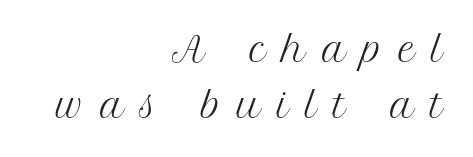
Each stroke keeps to a modest, everyday thickness or less. Is this a fixed-width face? No — the glyphs have proportional, varying widths. Display-style spreading of the glyphs; the letterfit is very open.
